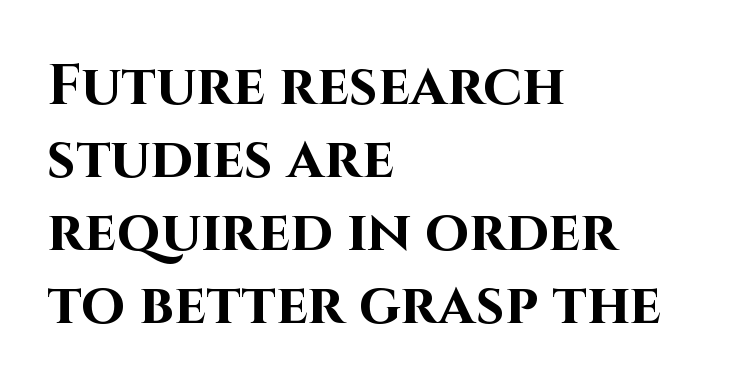
Q: Is the text bold? A: Yes.
Q: Is the text italic (slanted)? A: No, it is upright.
Q: Is the typeface a serif or a sans-serif typeface? A: Sans-serif.
Q: Is the text underlined? A: No.
Q: How is the paragraph aligned? A: Left-aligned.
Q: Is the spacing between letters normal or unusually wide? A: Normal.
Q: Is the spacing between lines tight, normal or loose? A: Normal.
Q: Width (condensed, normal, or wide)? A: Normal.
Q: Stroke contrast? A: High.
Q: x-height? A: Large.
Q: Monospaced? A: No.
